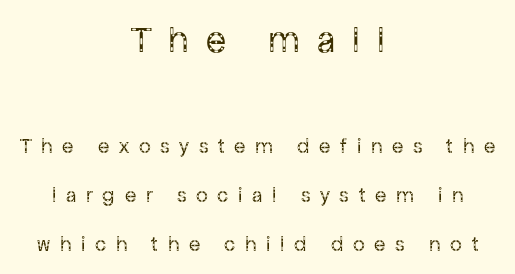
{"serif": "no", "italic": "no", "bold": "no", "weight": "regular", "width": "normal", "stroke_contrast": "low", "x_height": "medium", "monospaced": "no", "underline": "no", "align": "center", "line_spacing": "loose", "line_spacing_ratio": 2.33, "letter_spacing": "wide", "letter_spacing_em": 0.46, "larger_block": "first", "size_ratio": 1.76, "glyph_px": 37}
